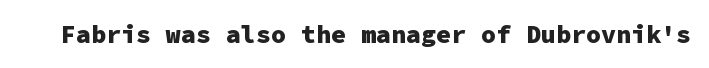
The image shows 25 px bold type, upright; set normal letter spacing, not underlined.
